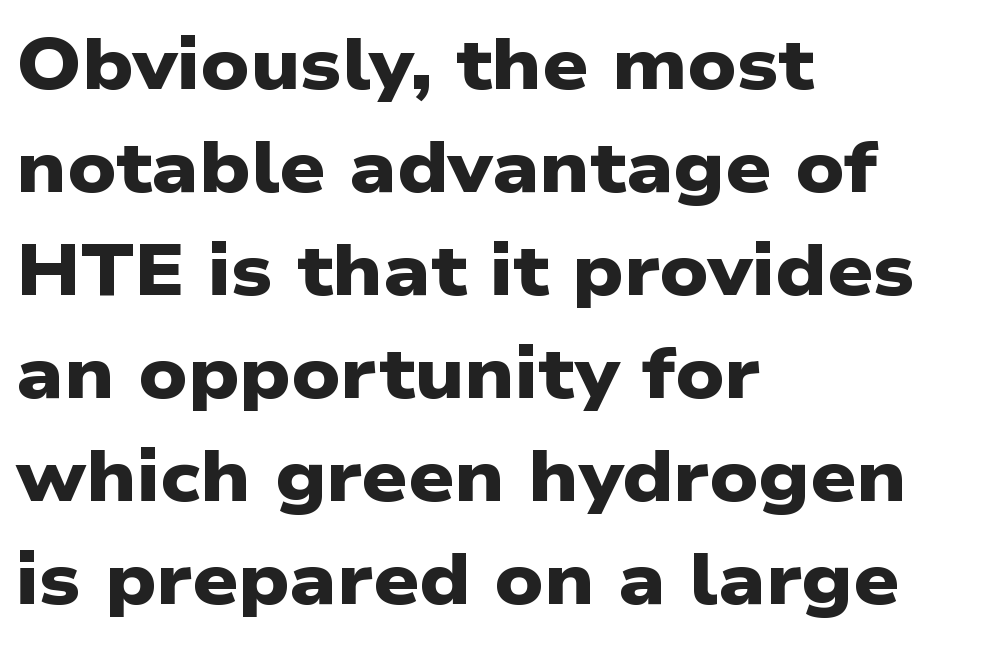
{"serif": "no", "bold": "yes", "weight": "heavy", "width": "wide", "stroke_contrast": "low", "x_height": "medium", "monospaced": "no", "underline": "no", "align": "left", "line_spacing": "normal", "line_spacing_ratio": 1.43, "letter_spacing": "normal", "letter_spacing_em": 0.0, "glyph_px": 72}
